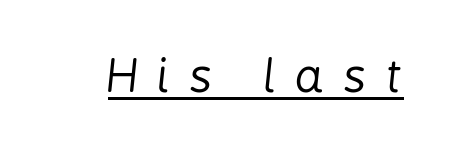
The image shows 45 px regular-weight, condensed type, italic (leaning right); set unusually wide letter spacing (+0.43 em), underlined; low stroke contrast and a medium x-height.
